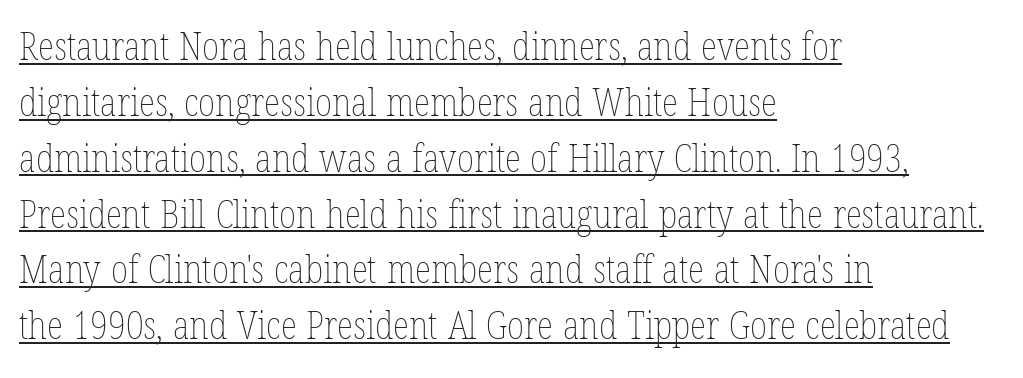
Q: Is the text bold? A: No.
Q: Is the text italic (slanted)? A: No, it is upright.
Q: Is the text underlined? A: Yes.
Q: How is the paragraph aligned? A: Left-aligned.
Q: Is the spacing between letters normal or unusually wide? A: Normal.
Q: Is the spacing between lines tight, normal or loose? A: Normal.
Q: Width (condensed, normal, or wide)? A: Condensed.
Q: Stroke contrast? A: Low.
Q: x-height? A: Medium.
Q: Monospaced? A: No.
